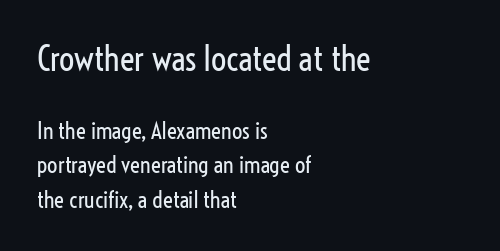
Varying glyph widths throughout — classic text-font behaviour. The passage shown stacks its lines at a standard gap. The type is set solid horizontally, with unmodified tracking. The passage shown begins with its larger block and ends with its smaller one. Is there any slant? The stems are plumb. Look at the bottom of the vertical strokes: they stop flat, with no serifs.
